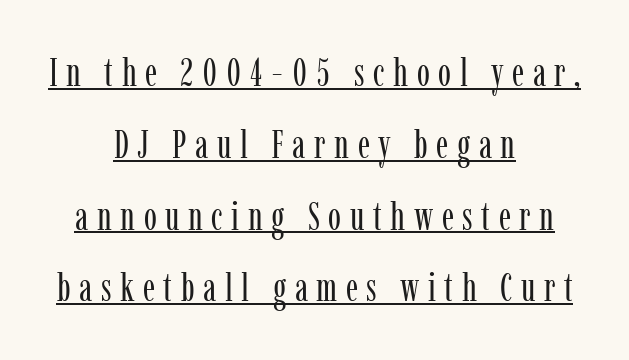
Q: Is the text bold? A: No.
Q: Is the text italic (slanted)? A: No, it is upright.
Q: Is the typeface a serif or a sans-serif typeface? A: Serif.
Q: Is the text underlined? A: Yes.
Q: How is the paragraph aligned? A: Centered.
Q: Is the spacing between letters normal or unusually wide? A: Unusually wide.
Q: Width (condensed, normal, or wide)? A: Condensed.
Q: Stroke contrast? A: Low.
Q: x-height? A: Medium.
Q: Monospaced? A: No.
